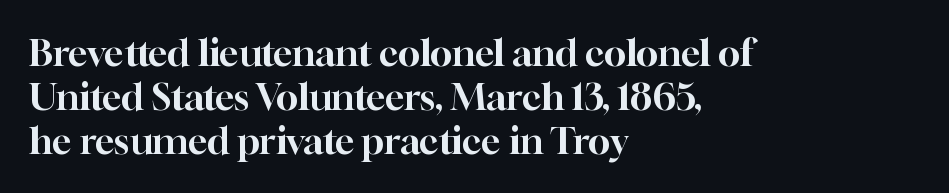
The image shows 37 px serif type, upright; set left-aligned, line spacing 1.19x, normal letter spacing, not underlined; high stroke contrast and a medium x-height.
